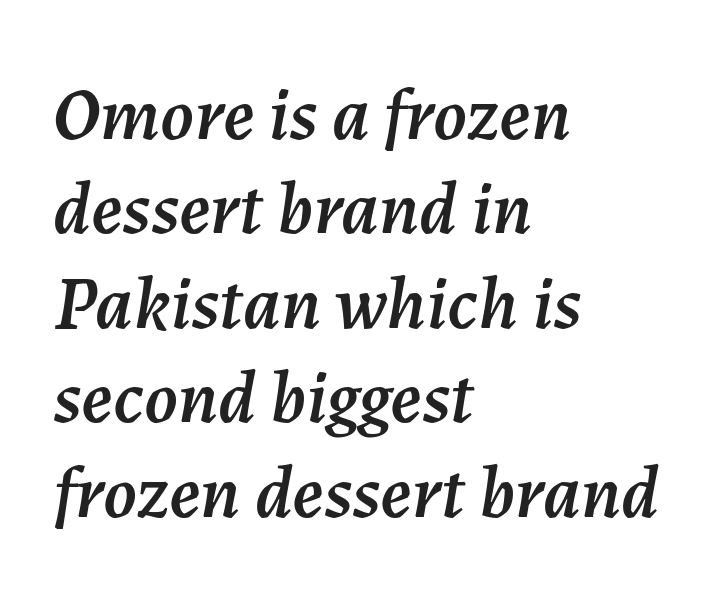
{"italic": "yes", "lean": "right", "slant_degrees": 7, "width": "normal", "stroke_contrast": "medium", "x_height": "medium", "monospaced": "no", "underline": "no", "align": "left", "line_spacing": "normal", "line_spacing_ratio": 1.26, "letter_spacing": "normal", "letter_spacing_em": 0.0, "glyph_px": 75}
